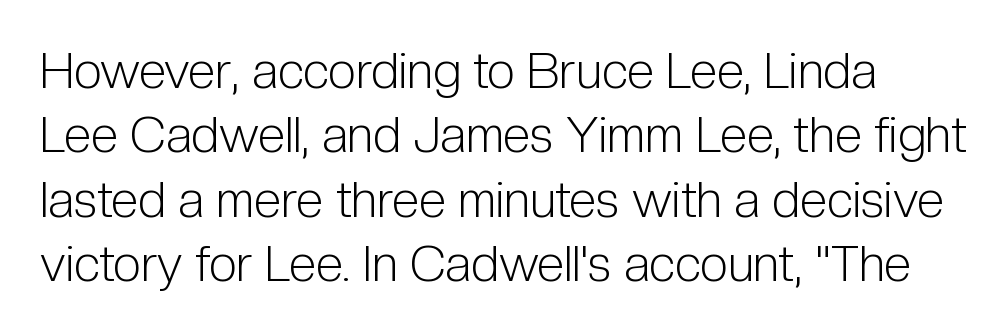
The image shows 50 px light, condensed sans-serif type, upright; set normal line spacing (1.29x), normal letter spacing, not underlined; low stroke contrast and a medium x-height.
